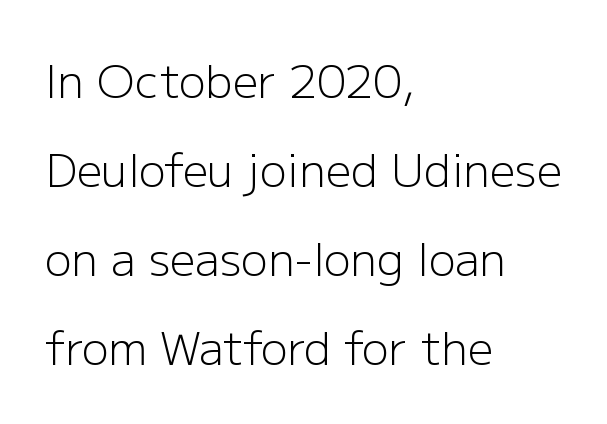
A quiet, ordinary-to-light weight characterises the typeface. Line beginnings align vertically; line endings do not. The gap between lines stays unmarked. Proportional: the letters do not fall into vertical columns. Examine the stroke ends and you'll find no serifs. Spacing between characters is what you'd get straight out of the box.
